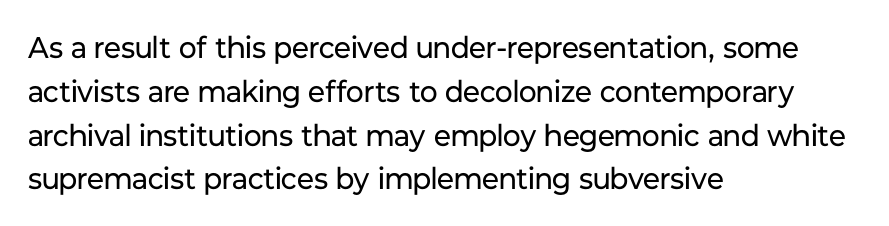
{"serif": "no", "italic": "no", "bold": "no", "weight": "regular", "width": "normal", "stroke_contrast": "low", "x_height": "medium", "monospaced": "no", "underline": "no", "align": "left", "line_spacing": "normal", "line_spacing_ratio": 1.46, "letter_spacing": "normal", "letter_spacing_em": 0.0, "glyph_px": 30}
